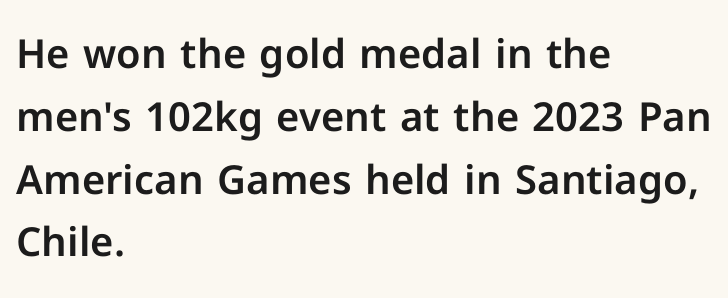
Varying glyph widths throughout — classic text-font behaviour. Compared with a centered layout, this one pins lines to the left instead. The horizontal fit of the characters is conventional and even. In terms of posture, this sample is upright. Quick note: interline space is typical.
